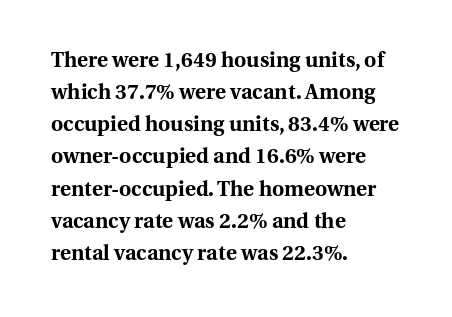
Tracking value appears to be zero — textbook default spacing. Is the type bold? Yes — the strokes are clearly thick and heavy. The block of text has a typical density, with ordinary space between rows. The rag falls on the right side of this text block. Words float on clear page, feet unadorned.
